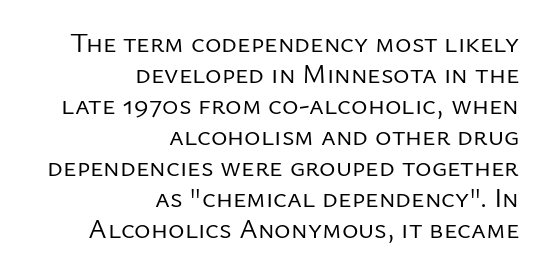
Just letters on the line, the space beneath them empty. Quick note: interline space is minimal. Is the letter spacing exaggerated? No — it looks like the ordinary default. Weight class: somewhere from thin through regular. In CSS terms this would be text-align: right. Do the letters lean? They stand straight.
